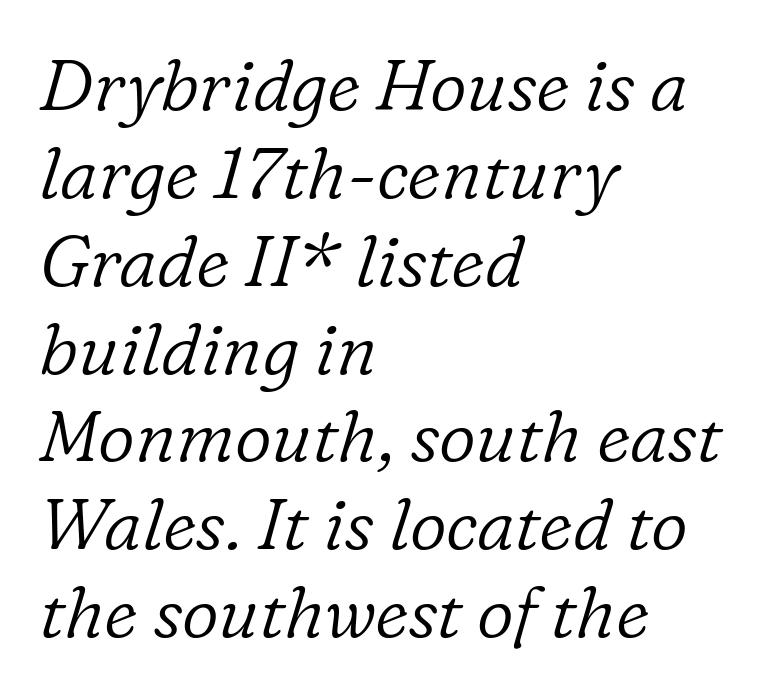
The text was rendered using a seriffed face with decorative stroke endings. In CSS terms this would be text-align: left. The font sits on the lighter half of the weight spectrum, regular included. Notice how the stems are inclined rather than vertical — that's the hallmark of italics. Words appear dense and cohesive because spacing is normal. Nobody drew a line under any word here.
